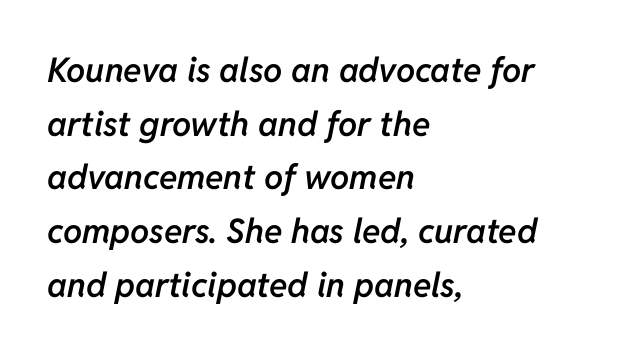
Heft: intermediate — a semibold. Whoever set this chose a conventional vertical rhythm. Tracking here is standard; glyphs follow each other at the usual distance. The string is rendered with underlining switched off. Does the lettering tilt? It does — this is italic. Note the varied advance widths — an 'i' is clearly narrower than an 'm'.
